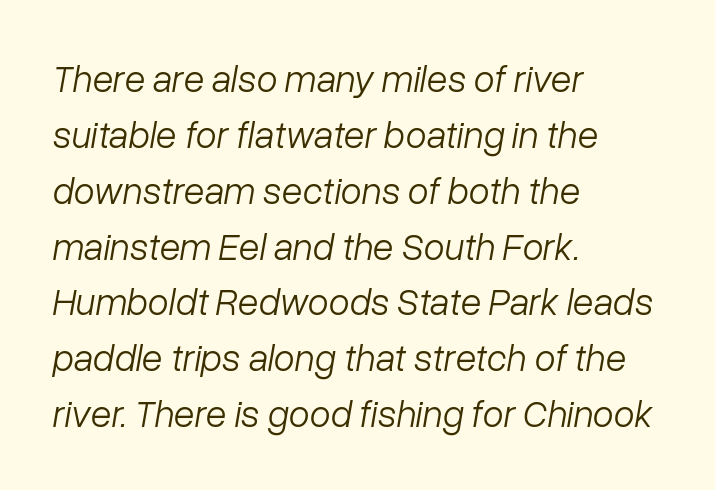
Q: Is the text bold? A: No.
Q: Is the text italic (slanted)? A: Yes, it leans right by about 10 degrees.
Q: Is the text underlined? A: No.
Q: How is the paragraph aligned? A: Left-aligned.
Q: Is the spacing between letters normal or unusually wide? A: Normal.
Q: Is the spacing between lines tight, normal or loose? A: Normal.
Q: Width (condensed, normal, or wide)? A: Normal.
Q: Stroke contrast? A: Low.
Q: x-height? A: Medium.
Q: Monospaced? A: No.
